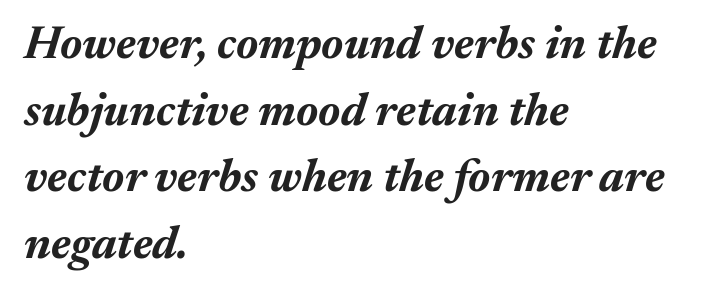
The image shows 46 px bold type, italic (leaning right); set left-aligned, normal line spacing (1.45x), normal letter spacing, not underlined; medium stroke contrast and a medium x-height.
